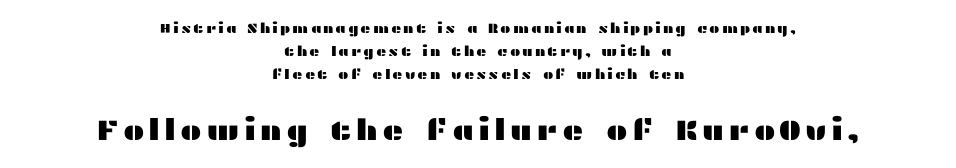
Q: Is the text italic (slanted)? A: No, it is upright.
Q: Is the typeface a serif or a sans-serif typeface? A: Sans-serif.
Q: Is the text underlined? A: No.
Q: How is the paragraph aligned? A: Centered.
Q: Is the spacing between lines tight, normal or loose? A: Normal.
Q: Which block of text is set in a larger size, the first (top) or the second (bottom)? A: The second (bottom) one.
Q: Width (condensed, normal, or wide)? A: Wide.
Q: Stroke contrast? A: Medium.
Q: x-height? A: Medium.
Q: Monospaced? A: No.
